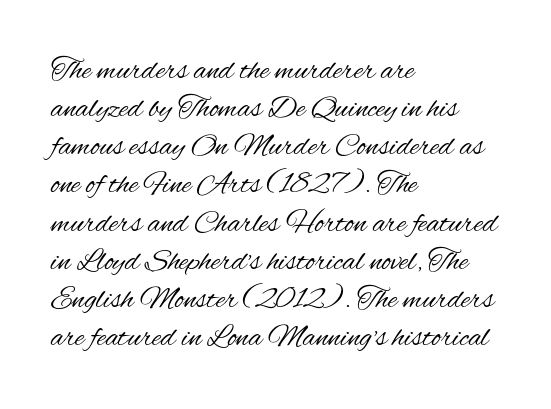
{"serif": "no", "bold": "no", "weight": "regular", "width": "condensed", "stroke_contrast": "medium", "x_height": "small", "monospaced": "no", "underline": "no", "align": "left", "line_spacing_ratio": 1.23, "letter_spacing": "normal", "letter_spacing_em": 0.0, "glyph_px": 31}
